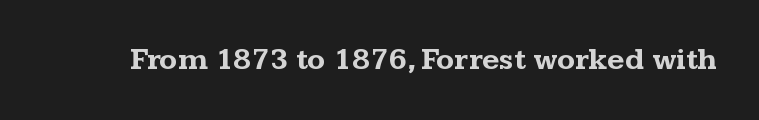
The font's upright variant was chosen for this text. This rendering employs a face with finishing strokes, i.e., a serif. A bare baseline throughout the passage. Every letter is thick-stroked: bold, no question. Note the varied advance widths — an 'i' is clearly narrower than an 'm'. Tracking here is standard; glyphs follow each other at the usual distance.
